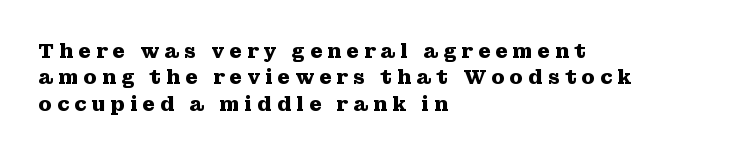
The image shows 20 px bold type, upright; set left-aligned, normal line spacing (1.32x), unusually wide letter spacing (+0.25 em), not underlined.
